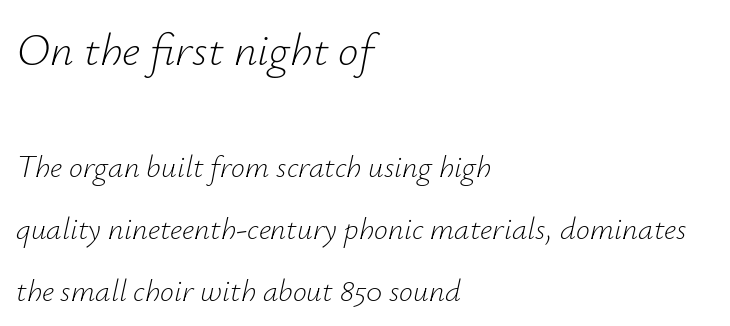
Q: Is the text bold? A: No.
Q: Is the text italic (slanted)? A: Yes, it leans right by about 12 degrees.
Q: Is the text underlined? A: No.
Q: How is the paragraph aligned? A: Left-aligned.
Q: Is the spacing between letters normal or unusually wide? A: Normal.
Q: Is the spacing between lines tight, normal or loose? A: Loose.
Q: Which block of text is set in a larger size, the first (top) or the second (bottom)? A: The first (top) one.
Q: Width (condensed, normal, or wide)? A: Normal.
Q: Stroke contrast? A: Low.
Q: x-height? A: Small.
Q: Monospaced? A: No.
